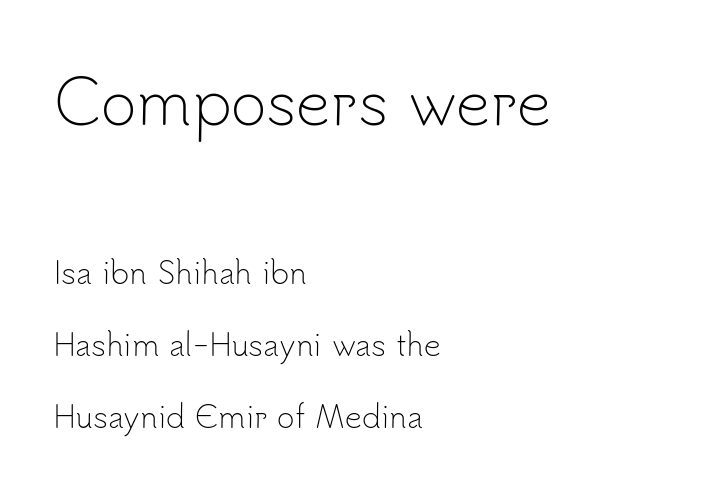
The image shows 61 px light sans-serif type, upright; set left-aligned, loose line spacing (2.4x), normal letter spacing, not underlined; the first (top) block is 2.03x larger; low stroke contrast and a small x-height.
